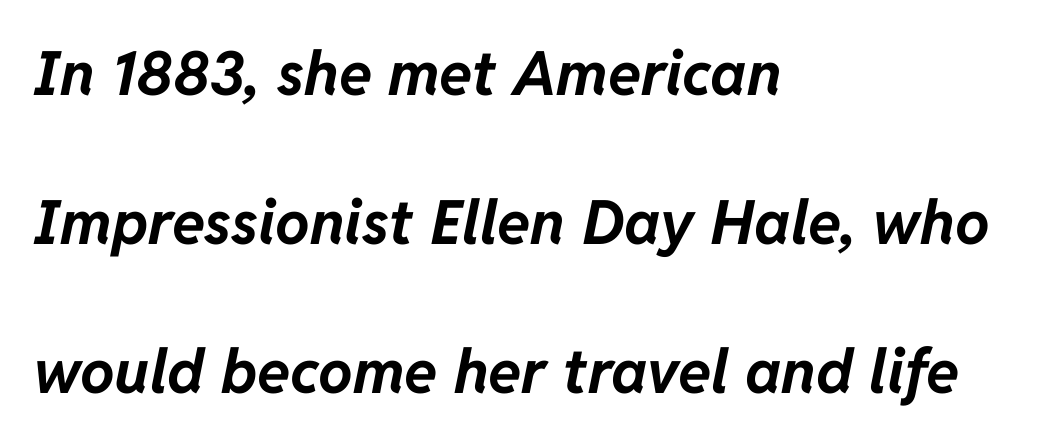
The image shows 61 px bold type, italic (leaning right); set left-aligned, loose line spacing (2.44x), normal letter spacing, not underlined; low stroke contrast and a medium x-height.
